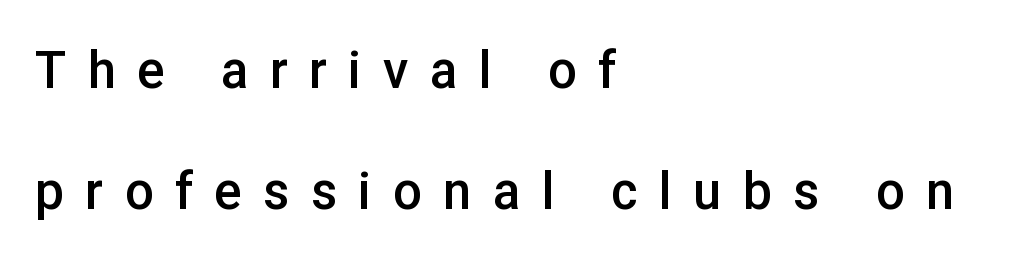
Q: Is the text bold? A: Semi-bold.
Q: Is the text italic (slanted)? A: No, it is upright.
Q: Is the typeface a serif or a sans-serif typeface? A: Sans-serif.
Q: Is the text underlined? A: No.
Q: How is the paragraph aligned? A: Left-aligned.
Q: Is the spacing between letters normal or unusually wide? A: Unusually wide.
Q: Is the spacing between lines tight, normal or loose? A: Loose.
Q: Width (condensed, normal, or wide)? A: Normal.
Q: Stroke contrast? A: Low.
Q: x-height? A: Medium.
Q: Monospaced? A: No.
